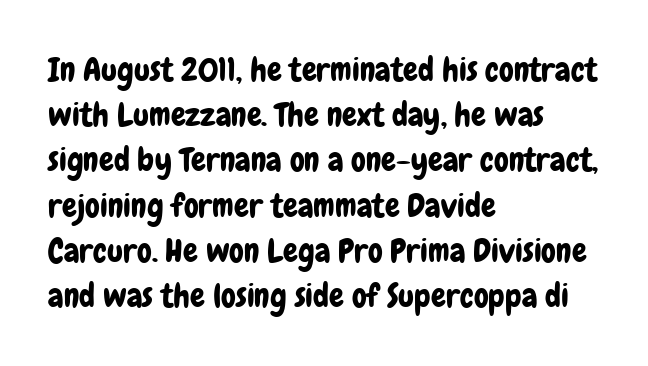
Standard letterfit; no display-style spreading of the glyphs. Grotesque or geometric, the face here clearly has no serifs. Line beginnings align vertically; line endings do not. Horizontal bands of white between lines are of average thickness. These lines were composed using upright roman letters.
